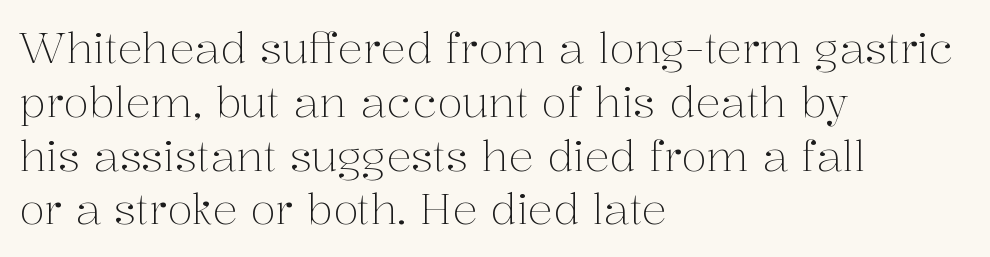
The image shows 42 px light serif type, upright; set left-aligned, normal line spacing (1.28x), normal letter spacing, not underlined; medium stroke contrast and a medium x-height.
